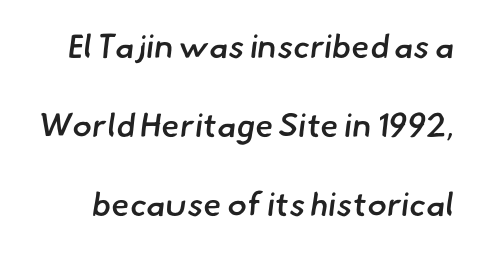
{"serif": "no", "bold": "semi", "weight": "semibold", "width": "normal", "stroke_contrast": "low", "x_height": "small", "monospaced": "no", "underline": "no", "line_spacing": "loose", "line_spacing_ratio": 2.4, "letter_spacing": "normal", "letter_spacing_em": 0.0, "glyph_px": 33}
